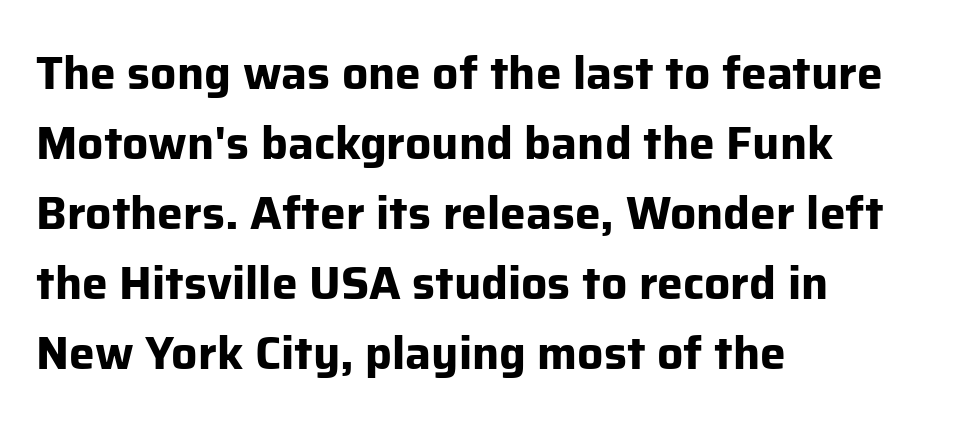
{"serif": "no", "italic": "no", "bold": "yes", "weight": "bold", "width": "normal", "stroke_contrast": "low", "x_height": "medium", "monospaced": "no", "underline": "no", "align": "left", "line_spacing": "normal", "line_spacing_ratio": 1.52, "letter_spacing": "normal", "letter_spacing_em": 0.0, "glyph_px": 46}
